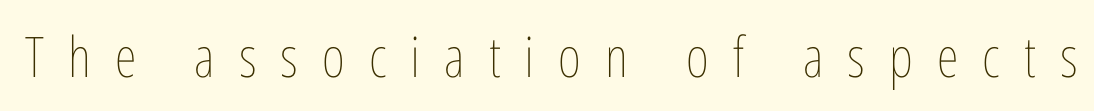
Q: Is the text bold? A: No.
Q: Is the text italic (slanted)? A: No, it is upright.
Q: Is the text underlined? A: No.
Q: Is the spacing between letters normal or unusually wide? A: Unusually wide.
Q: Width (condensed, normal, or wide)? A: Condensed.
Q: Stroke contrast? A: Low.
Q: x-height? A: Medium.
Q: Monospaced? A: No.
